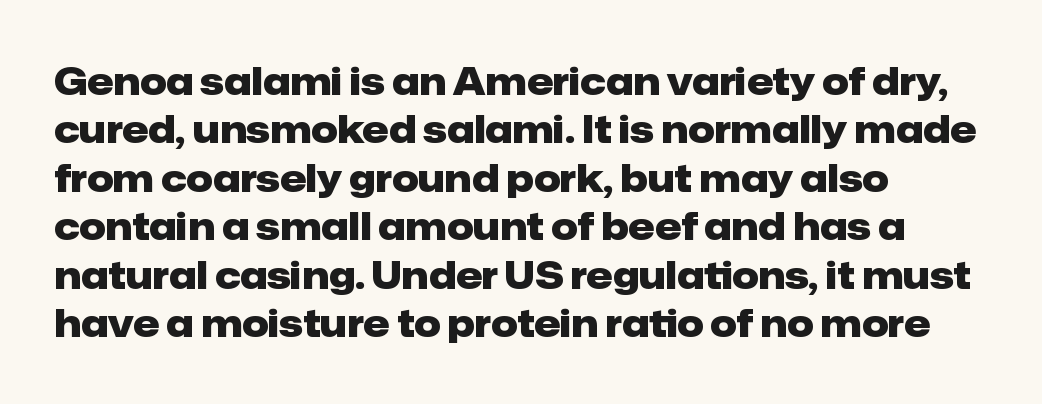
The image shows 37 px heavy sans-serif type, upright; set left-aligned, normal line spacing (1.31x), normal letter spacing, not underlined; low stroke contrast and a medium x-height.
